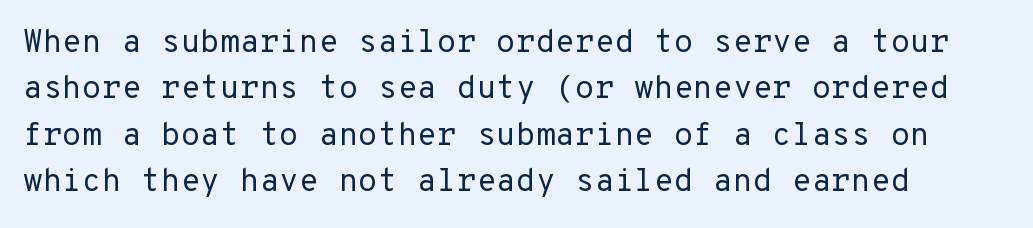
The image shows 32 px regular-weight sans-serif type, upright; set left-aligned, normal line spacing (1.45x), normal letter spacing, not underlined; low stroke contrast and a medium x-height.
